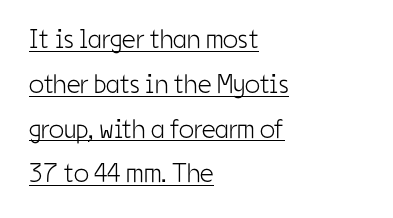
The image shows 27 px text type, upright; set left-aligned, normal line spacing (1.66x), normal letter spacing, underlined.
